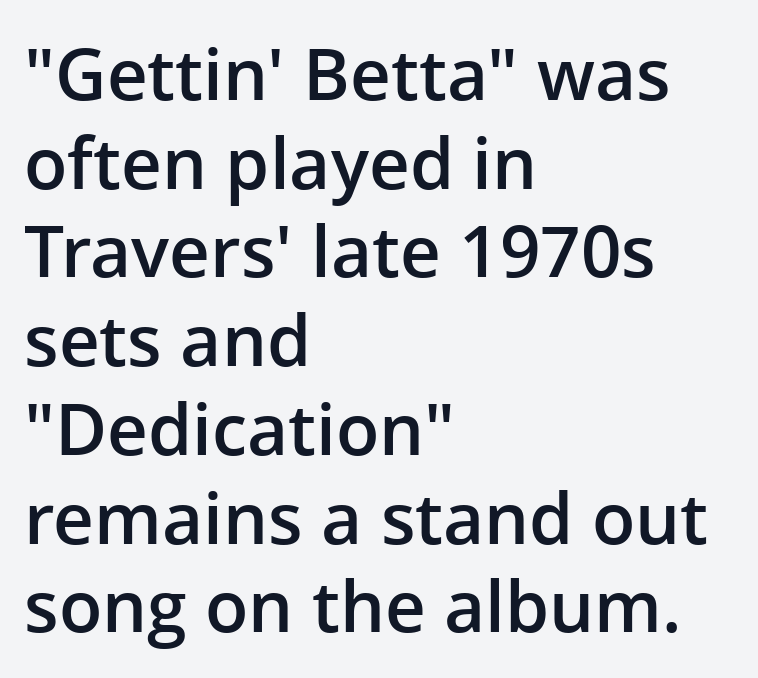
{"serif": "no", "italic": "no", "bold": "semi", "weight": "semibold", "width": "normal", "stroke_contrast": "low", "x_height": "medium", "monospaced": "no", "underline": "no", "align": "left", "line_spacing": "normal", "line_spacing_ratio": 1.25, "letter_spacing": "normal", "letter_spacing_em": 0.0, "glyph_px": 71}
